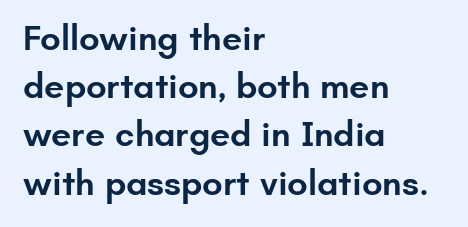
Q: Is the text bold? A: Semi-bold.
Q: Is the text italic (slanted)? A: No, it is upright.
Q: Is the typeface a serif or a sans-serif typeface? A: Sans-serif.
Q: Is the text underlined? A: No.
Q: How is the paragraph aligned? A: Left-aligned.
Q: Is the spacing between letters normal or unusually wide? A: Normal.
Q: Is the spacing between lines tight, normal or loose? A: Normal.
Q: Width (condensed, normal, or wide)? A: Normal.
Q: Stroke contrast? A: Low.
Q: x-height? A: Small.
Q: Monospaced? A: No.
